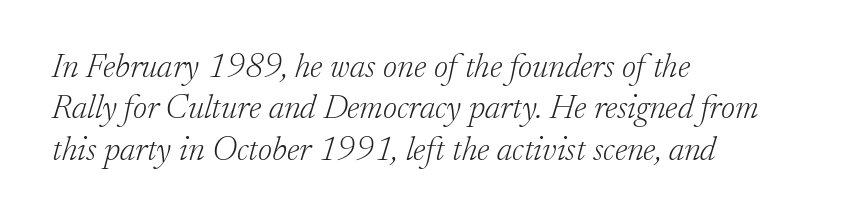
Q: Is the text bold? A: No.
Q: Is the text italic (slanted)? A: Yes, it leans right by about 17 degrees.
Q: Is the typeface a serif or a sans-serif typeface? A: Serif.
Q: Is the text underlined? A: No.
Q: How is the paragraph aligned? A: Left-aligned.
Q: Is the spacing between letters normal or unusually wide? A: Normal.
Q: Width (condensed, normal, or wide)? A: Normal.
Q: Stroke contrast? A: Low.
Q: x-height? A: Small.
Q: Monospaced? A: No.
